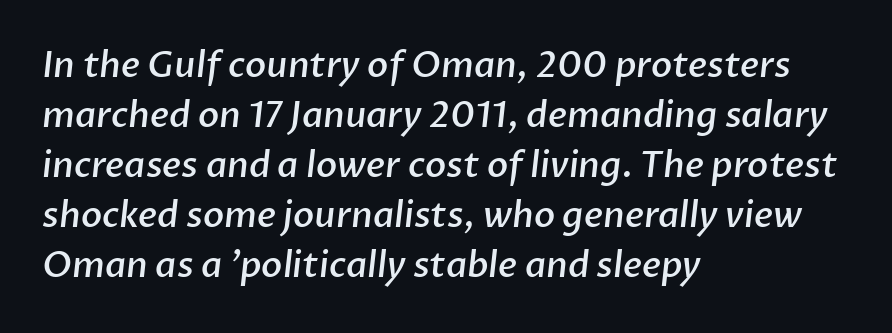
{"serif": "no", "bold": "semi", "weight": "semibold", "width": "normal", "stroke_contrast": "low", "x_height": "medium", "monospaced": "no", "underline": "no", "align": "left", "line_spacing": "normal", "line_spacing_ratio": 1.43, "letter_spacing": "normal", "letter_spacing_em": 0.0, "glyph_px": 35}
